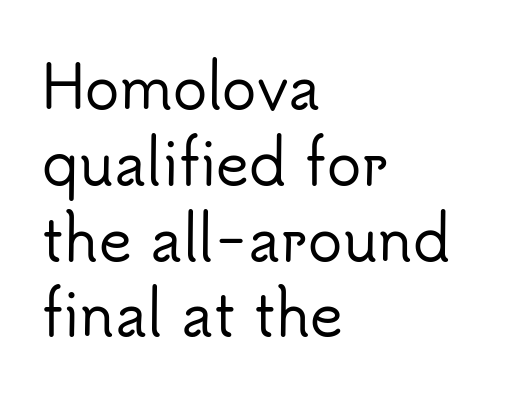
Q: Is the text italic (slanted)? A: No, it is upright.
Q: Is the typeface a serif or a sans-serif typeface? A: Sans-serif.
Q: Is the text underlined? A: No.
Q: How is the paragraph aligned? A: Left-aligned.
Q: Is the spacing between letters normal or unusually wide? A: Normal.
Q: Is the spacing between lines tight, normal or loose? A: Normal.
Q: Width (condensed, normal, or wide)? A: Normal.
Q: Stroke contrast? A: Low.
Q: x-height? A: Small.
Q: Monospaced? A: No.
